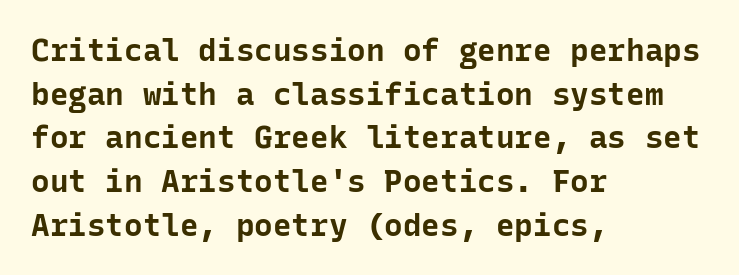
Q: Is the text bold? A: Yes.
Q: Is the text italic (slanted)? A: No, it is upright.
Q: Is the typeface a serif or a sans-serif typeface? A: Sans-serif.
Q: Is the text underlined? A: No.
Q: How is the paragraph aligned? A: Left-aligned.
Q: Is the spacing between letters normal or unusually wide? A: Normal.
Q: Is the spacing between lines tight, normal or loose? A: Normal.
Q: Width (condensed, normal, or wide)? A: Normal.
Q: Stroke contrast? A: Low.
Q: x-height? A: Medium.
Q: Monospaced? A: Yes.
